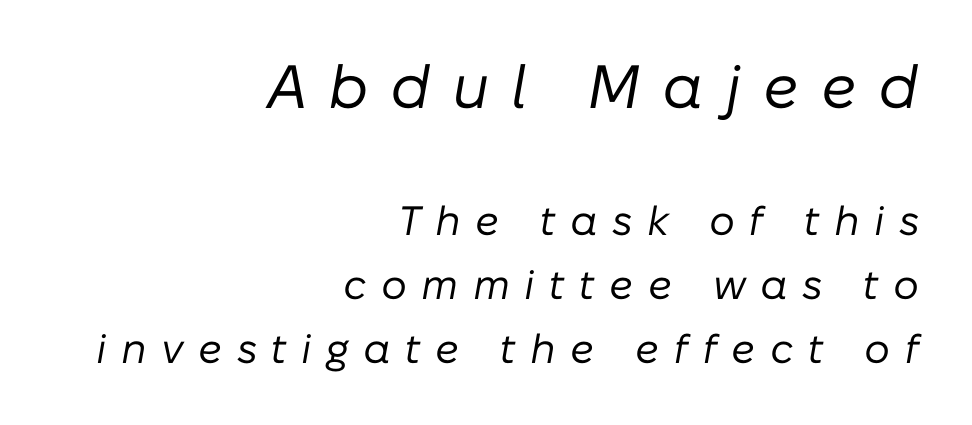
{"italic": "yes", "lean": "right", "slant_degrees": 10, "bold": "no", "weight": "regular", "width": "normal", "stroke_contrast": "low", "x_height": "medium", "monospaced": "no", "underline": "no", "align": "right", "line_spacing": "normal", "line_spacing_ratio": 1.57, "letter_spacing": "wide", "letter_spacing_em": 0.35, "larger_block": "first", "size_ratio": 1.49, "glyph_px": 61}
